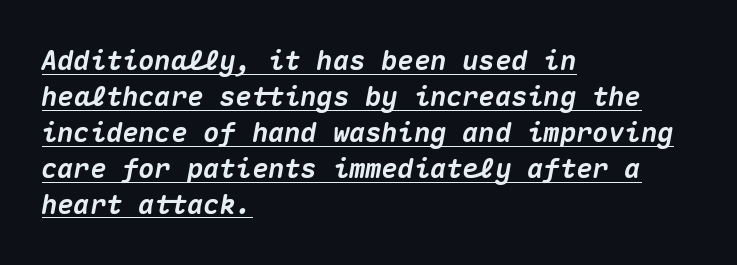
Q: Is the text bold? A: Yes.
Q: Is the text italic (slanted)? A: Yes, it leans right by about 10 degrees.
Q: Is the text underlined? A: Yes.
Q: How is the paragraph aligned? A: Left-aligned.
Q: Is the spacing between letters normal or unusually wide? A: Normal.
Q: Is the spacing between lines tight, normal or loose? A: Normal.
